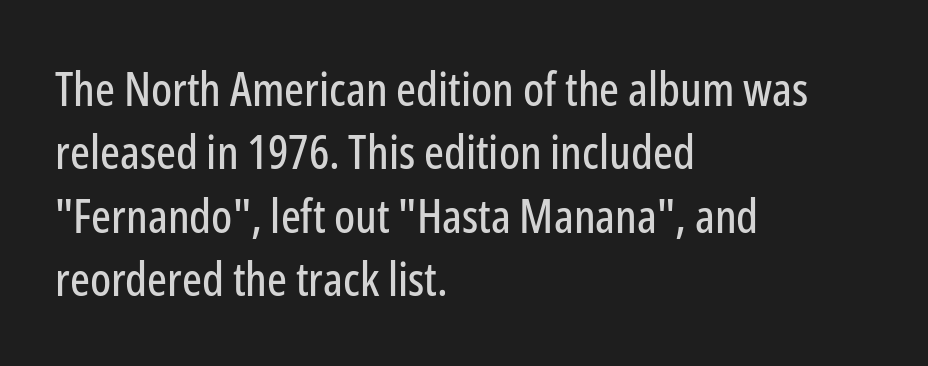
{"serif": "no", "italic": "no", "width": "condensed", "stroke_contrast": "low", "x_height": "medium", "monospaced": "no", "underline": "no", "align": "left", "line_spacing": "normal", "line_spacing_ratio": 1.35, "letter_spacing": "normal", "letter_spacing_em": 0.0, "glyph_px": 47}
